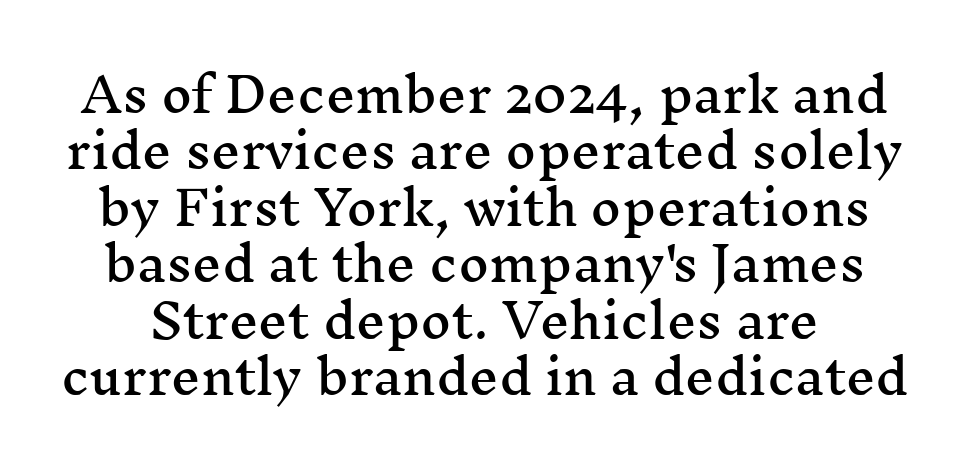
{"serif": "yes", "italic": "no", "width": "wide", "stroke_contrast": "medium", "x_height": "medium", "monospaced": "no", "underline": "no", "align": "center", "line_spacing_ratio": 1.2, "letter_spacing": "normal", "letter_spacing_em": 0.0, "glyph_px": 47}
